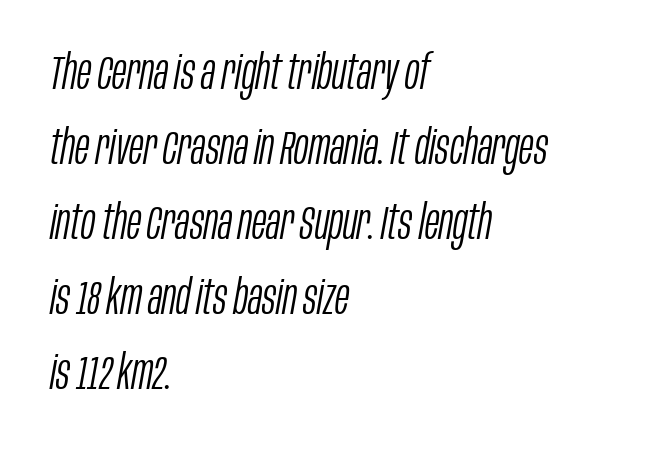
{"italic": "yes", "lean": "right", "slant_degrees": 10, "bold": "no", "weight": "light", "width": "condensed", "stroke_contrast": "low", "x_height": "large", "monospaced": "no", "underline": "no", "align": "left", "line_spacing": "normal", "line_spacing_ratio": 1.56, "letter_spacing": "normal", "letter_spacing_em": 0.0, "glyph_px": 48}
